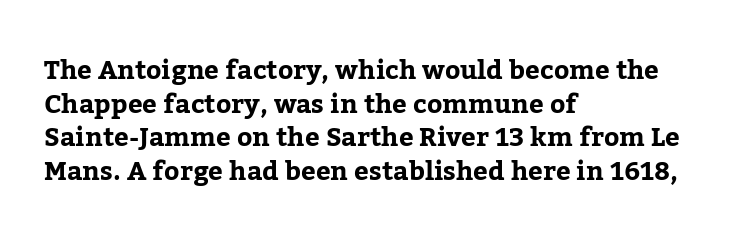
Q: Is the text bold? A: Yes.
Q: Is the text italic (slanted)? A: No, it is upright.
Q: Is the text underlined? A: No.
Q: How is the paragraph aligned? A: Left-aligned.
Q: Is the spacing between letters normal or unusually wide? A: Normal.
Q: Is the spacing between lines tight, normal or loose? A: Normal.
